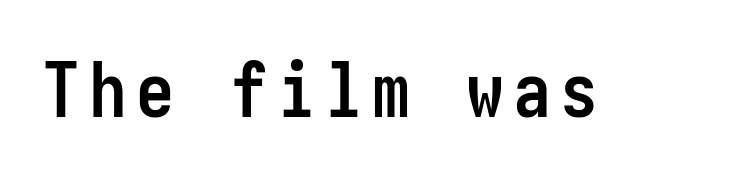
A roman cut, with each character standing at attention. Is this a sans? Yes — the strokes have no serifs. Rule under the text: the space is simply empty. Every letter is thick-stroked: bold, no question.
